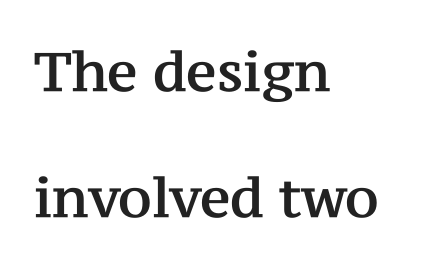
The image shows 54 px serif type, upright; set left-aligned, loose line spacing (2.33x), normal letter spacing, not underlined; medium stroke contrast and a medium x-height.
